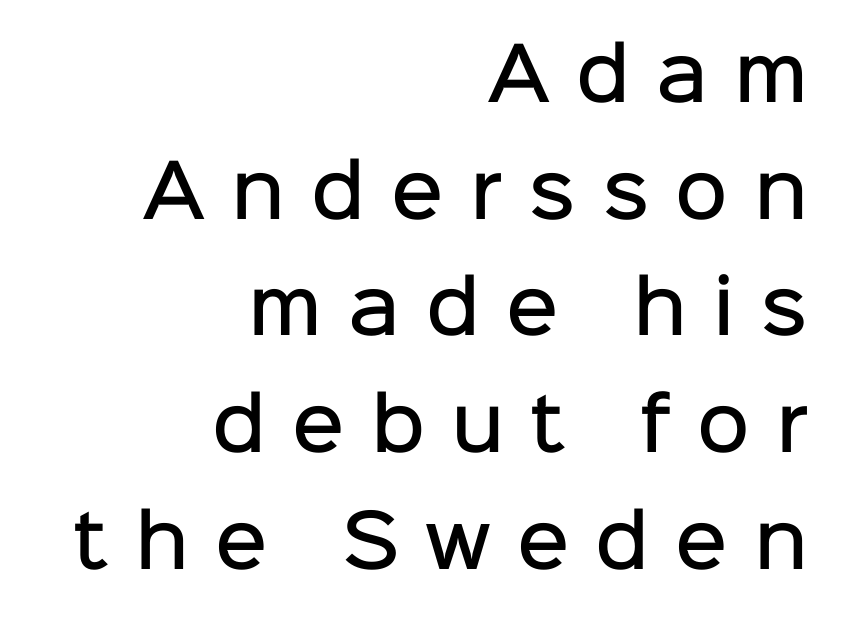
The image shows 72 px semibold sans-serif type, upright; set right-aligned, normal line spacing (1.62x), unusually wide letter spacing (+0.36 em), not underlined; low stroke contrast and a medium x-height.
